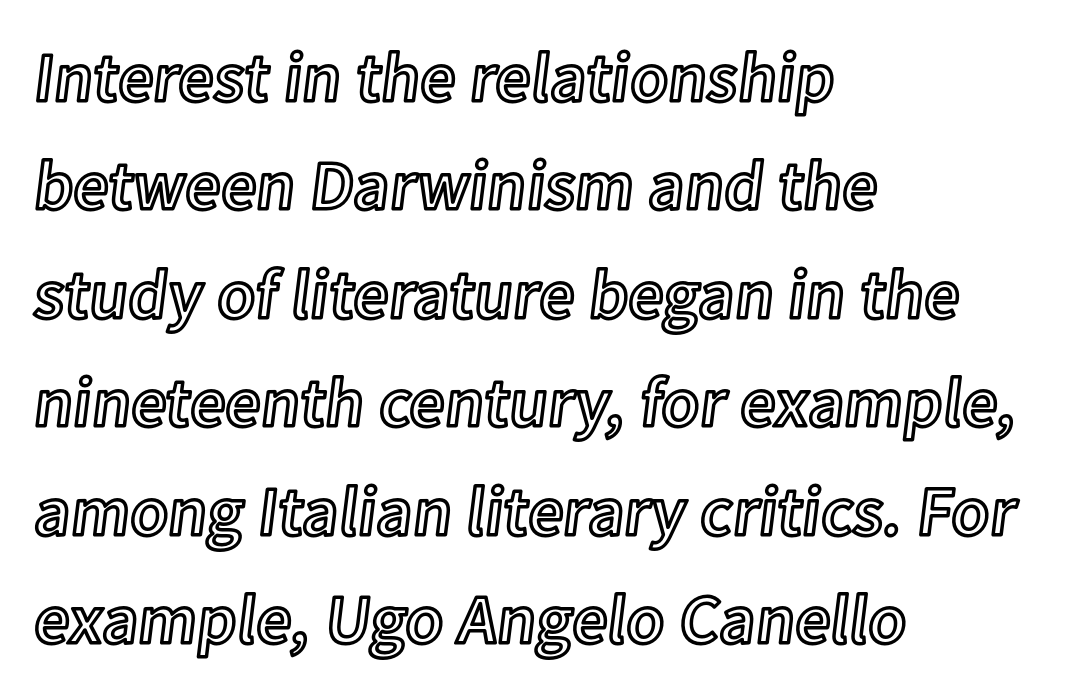
The image shows 70 px text type; set left-aligned, normal line spacing (1.55x), normal letter spacing, not underlined; a medium x-height.
